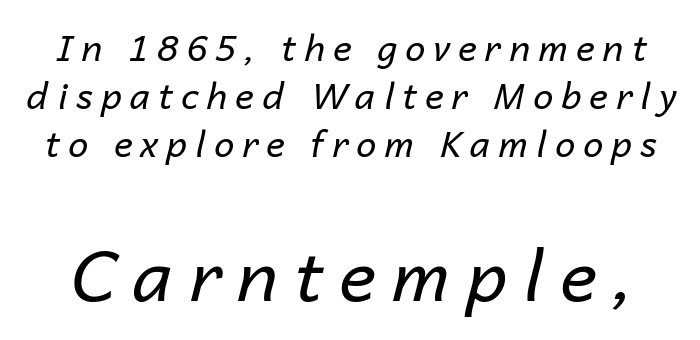
The image shows 71 px regular-weight type, italic (leaning right); set normal line spacing (1.34x), unusually wide letter spacing (+0.23 em), not underlined; the second (bottom) block is 1.97x larger; low stroke contrast and a medium x-height.
